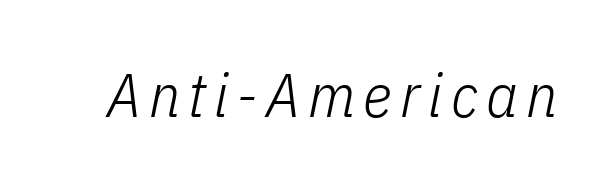
{"italic": "yes", "lean": "right", "slant_degrees": 11, "bold": "no", "weight": "light", "width": "condensed", "stroke_contrast": "low", "x_height": "medium", "monospaced": "no", "underline": "no", "glyph_px": 62}
